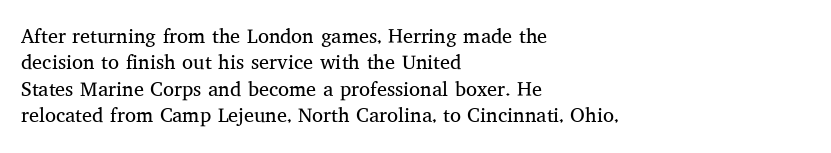
Q: Is the text bold? A: No.
Q: Is the text italic (slanted)? A: No, it is upright.
Q: Is the text underlined? A: No.
Q: How is the paragraph aligned? A: Left-aligned.
Q: Is the spacing between letters normal or unusually wide? A: Normal.
Q: Is the spacing between lines tight, normal or loose? A: Normal.
